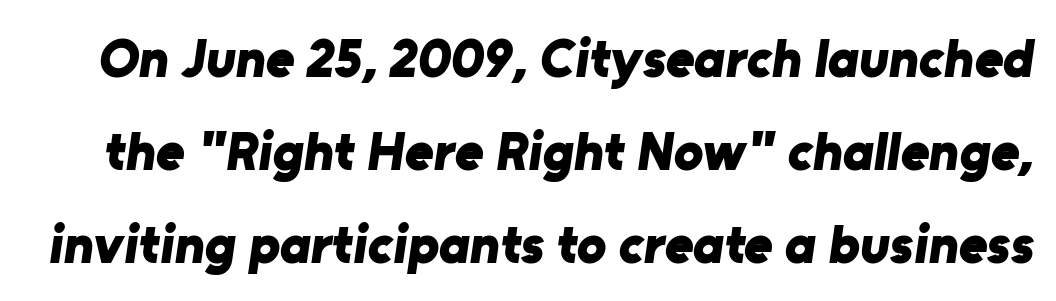
{"serif": "no", "bold": "yes", "weight": "bold", "width": "normal", "stroke_contrast": "low", "x_height": "medium", "monospaced": "no", "underline": "no", "line_spacing": "normal", "line_spacing_ratio": 1.69, "letter_spacing": "normal", "letter_spacing_em": 0.0, "glyph_px": 55}
